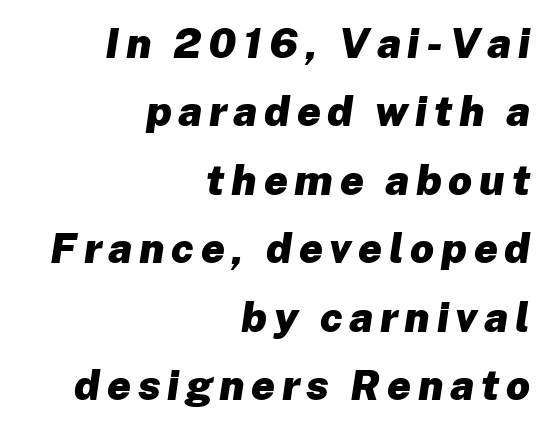
Casual observation: everything's shoved over to the right. Strong, thick strokes mark this as bold type. Honestly, the row spacing looks completely unremarkable. The passage shown is not underscored anywhere. The rendering applies a slant to the glyphs. These lines are rendered in a variable-pitch font.
